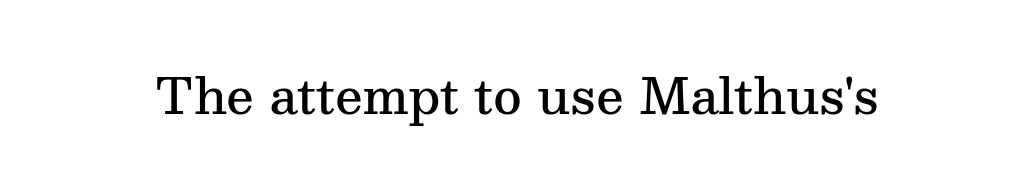
Q: Is the text bold? A: Semi-bold.
Q: Is the text italic (slanted)? A: No, it is upright.
Q: Is the typeface a serif or a sans-serif typeface? A: Serif.
Q: Is the text underlined? A: No.
Q: Is the spacing between letters normal or unusually wide? A: Normal.
Q: Width (condensed, normal, or wide)? A: Normal.
Q: Stroke contrast? A: Medium.
Q: x-height? A: Medium.
Q: Monospaced? A: No.
